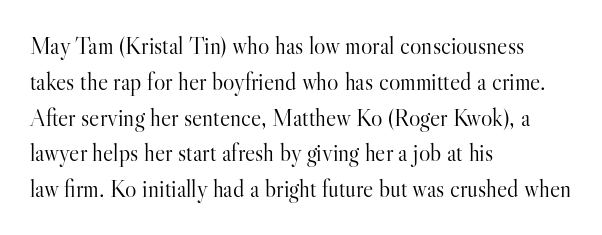
{"italic": "no", "bold": "no", "underline": "no", "align": "left", "line_spacing": "normal", "line_spacing_ratio": 1.49, "letter_spacing": "normal", "letter_spacing_em": 0.0, "glyph_px": 24}
